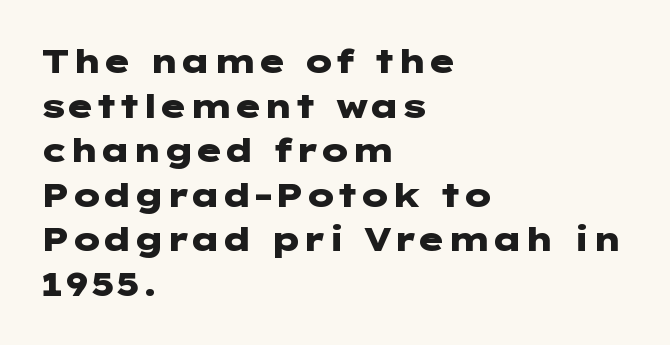
{"serif": "no", "italic": "no", "bold": "yes", "weight": "heavy", "width": "wide", "stroke_contrast": "low", "x_height": "medium", "underline": "no", "align": "left", "line_spacing": "normal", "line_spacing_ratio": 1.35, "letter_spacing": "normal", "letter_spacing_em": 0.0, "glyph_px": 33}
